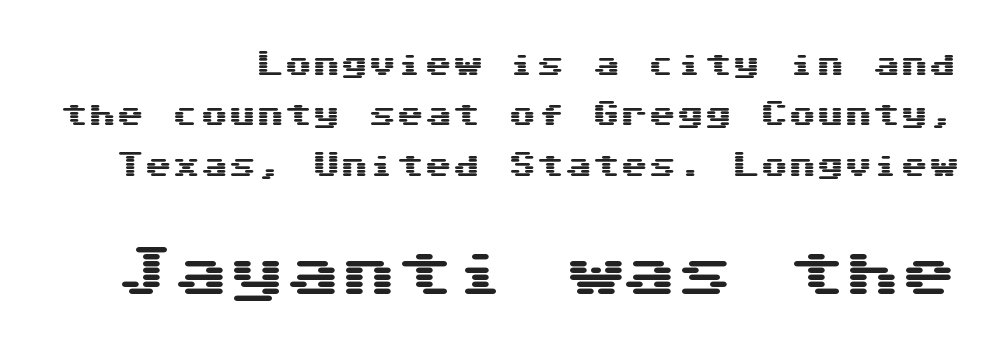
The image shows 56 px wide sans-serif type, upright; set line spacing 1.8x, normal letter spacing, not underlined; the second (bottom) block is 2.0x larger; medium stroke contrast and a medium x-height.
